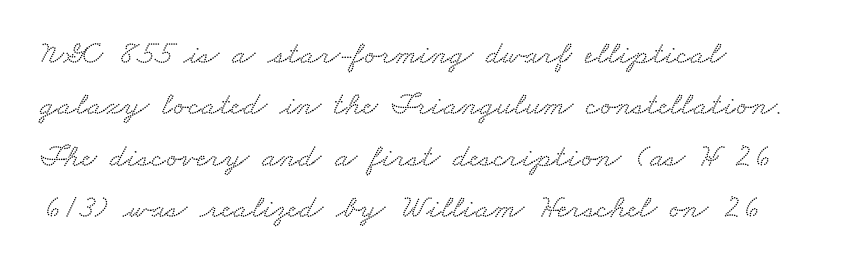
{"width": "wide", "stroke_contrast": "low", "x_height": "small", "monospaced": "no", "underline": "no", "align": "left", "line_spacing": "normal", "line_spacing_ratio": 1.56, "letter_spacing": "normal", "letter_spacing_em": 0.0, "glyph_px": 33}
